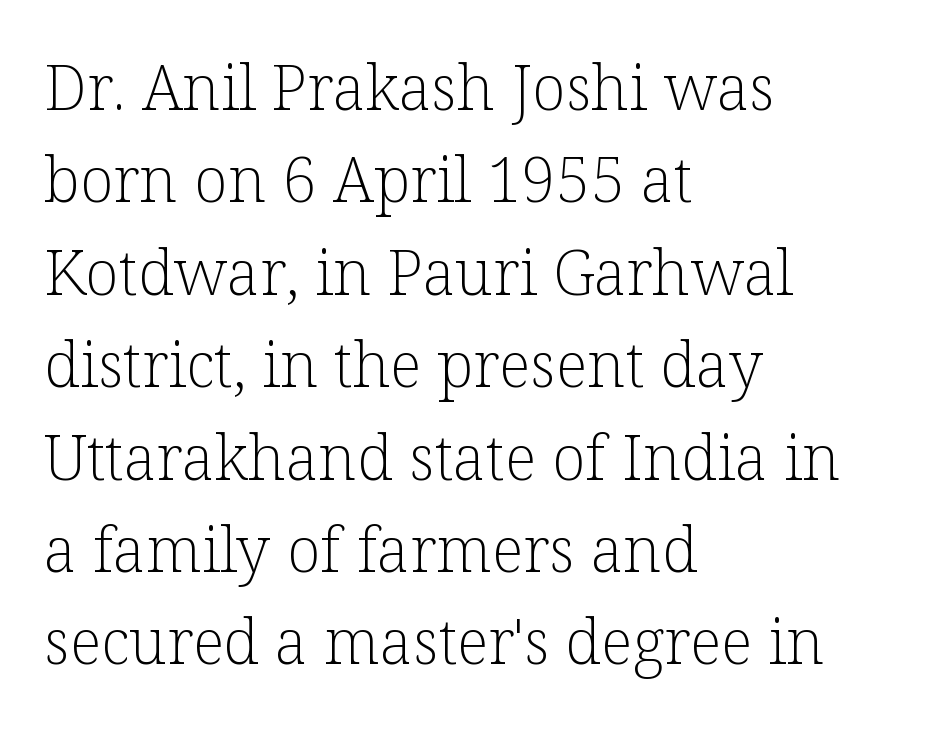
Q: Is the text bold? A: No.
Q: Is the text italic (slanted)? A: No, it is upright.
Q: Is the typeface a serif or a sans-serif typeface? A: Serif.
Q: Is the text underlined? A: No.
Q: How is the paragraph aligned? A: Left-aligned.
Q: Is the spacing between letters normal or unusually wide? A: Normal.
Q: Is the spacing between lines tight, normal or loose? A: Normal.
Q: Width (condensed, normal, or wide)? A: Normal.
Q: Stroke contrast? A: Low.
Q: x-height? A: Medium.
Q: Monospaced? A: No.
